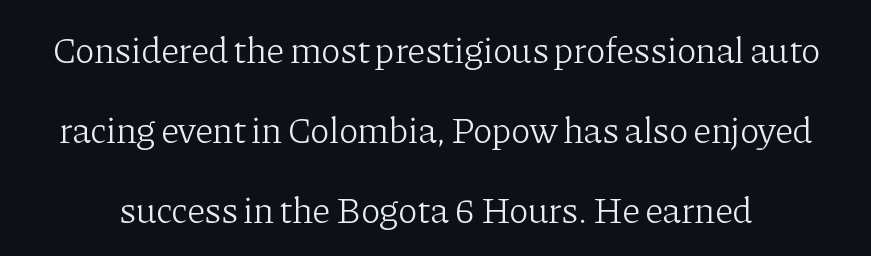
{"serif": "yes", "italic": "no", "bold": "no", "weight": "light", "width": "normal", "stroke_contrast": "low", "x_height": "medium", "monospaced": "no", "underline": "no", "line_spacing": "loose", "line_spacing_ratio": 2.16, "letter_spacing": "normal", "letter_spacing_em": 0.0, "glyph_px": 37}
